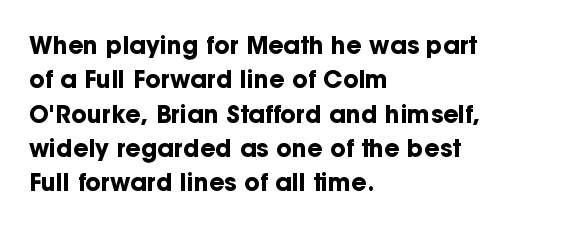
Q: Is the text bold? A: Yes.
Q: Is the text italic (slanted)? A: No, it is upright.
Q: Is the text underlined? A: No.
Q: How is the paragraph aligned? A: Left-aligned.
Q: Is the spacing between letters normal or unusually wide? A: Normal.
Q: Is the spacing between lines tight, normal or loose? A: Normal.
